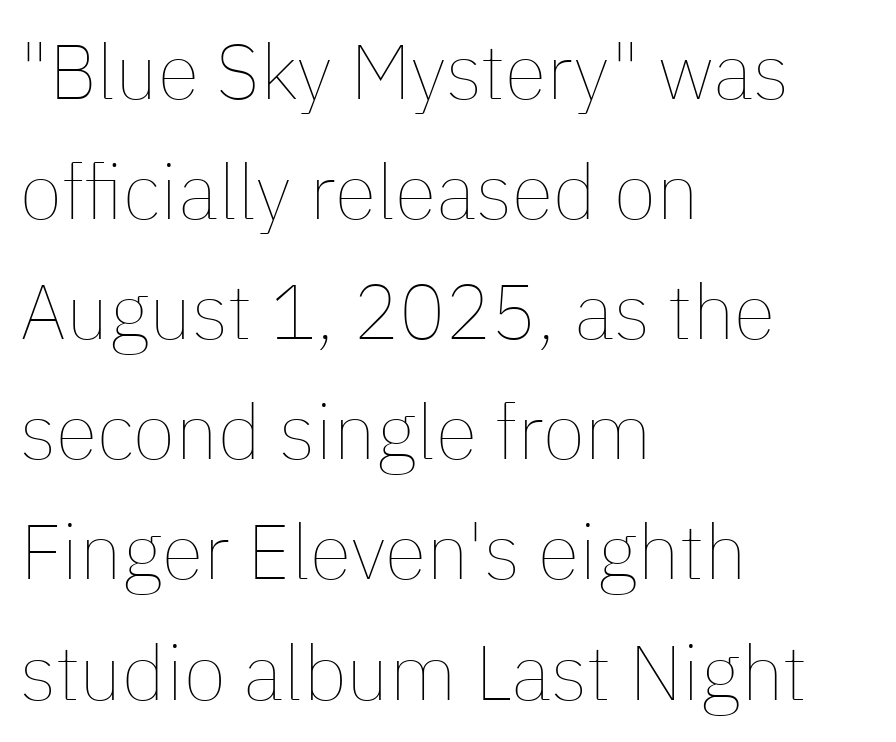
The image shows 77 px thin type, upright; set left-aligned, normal line spacing (1.56x), normal letter spacing, not underlined; low stroke contrast and a medium x-height.
